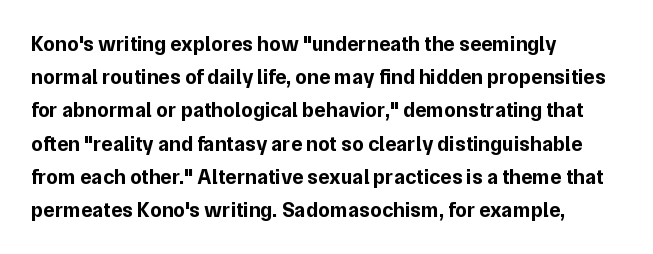
The font is running at its bold setting. Letters rest on an invisible, unmarked baseline. Students, note that the glyphs here touch the page at normal intervals. The rendering anchors every line to the left-hand side.
